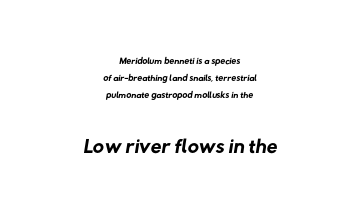
Q: Is the text bold? A: No.
Q: Is the typeface a serif or a sans-serif typeface? A: Sans-serif.
Q: Is the text underlined? A: No.
Q: How is the paragraph aligned? A: Centered.
Q: Is the spacing between letters normal or unusually wide? A: Normal.
Q: Which block of text is set in a larger size, the first (top) or the second (bottom)? A: The second (bottom) one.
Q: Width (condensed, normal, or wide)? A: Normal.
Q: Stroke contrast? A: Low.
Q: x-height? A: Medium.
Q: Monospaced? A: No.
